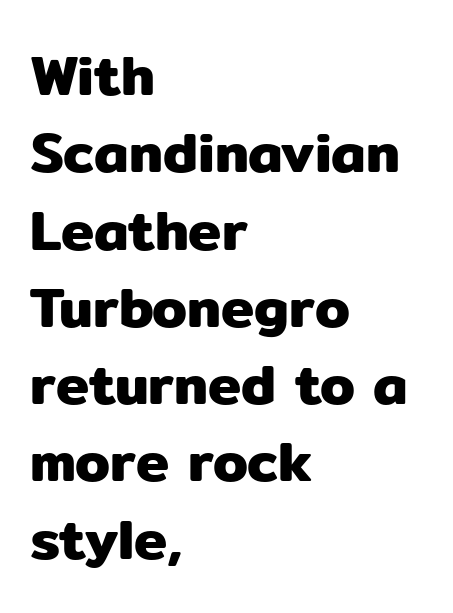
What kind of face is this? One without serifs — a sans. Visually the block forms a straight wall on the left and a jagged coastline on the right. This sample keeps an unexceptional amount of space between lines. The foot of each line stays bare and open. These lines keep a tight, regular rhythm from letter to letter.
